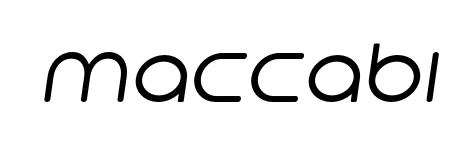
{"serif": "no", "bold": "no", "weight": "regular", "width": "normal", "stroke_contrast": "low", "x_height": "large", "monospaced": "no", "underline": "no", "letter_spacing": "normal", "letter_spacing_em": 0.0, "glyph_px": 80}
